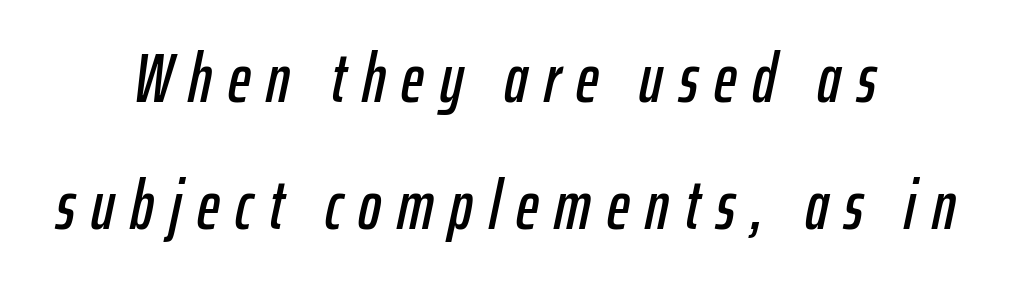
The image shows 69 px condensed type, italic (leaning right); set centered, line spacing 1.84x, unusually wide letter spacing (+0.23 em), not underlined; low stroke contrast and a medium x-height.
